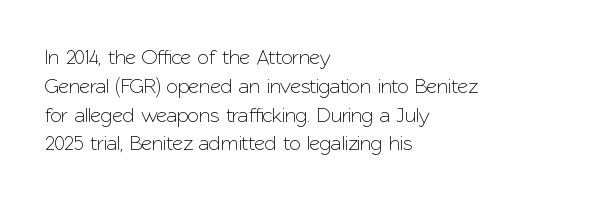
{"italic": "no", "underline": "no", "align": "left", "line_spacing": "normal", "line_spacing_ratio": 1.37, "letter_spacing": "normal", "letter_spacing_em": 0.0, "glyph_px": 21}
